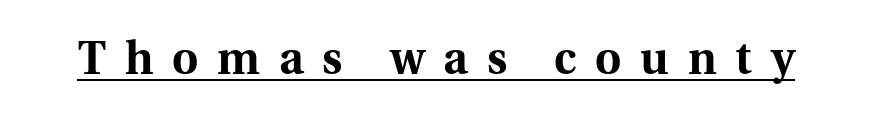
Q: Is the text bold? A: Yes.
Q: Is the text italic (slanted)? A: No, it is upright.
Q: Is the typeface a serif or a sans-serif typeface? A: Serif.
Q: Is the text underlined? A: Yes.
Q: Is the spacing between letters normal or unusually wide? A: Unusually wide.
Q: Width (condensed, normal, or wide)? A: Normal.
Q: Stroke contrast? A: Medium.
Q: x-height? A: Medium.
Q: Monospaced? A: No.
